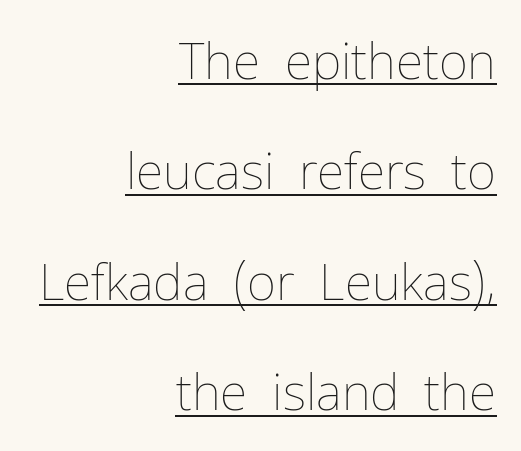
The image shows 50 px thin type, upright; set right-aligned, loose line spacing (2.21x), normal letter spacing, underlined; low stroke contrast and a medium x-height.
